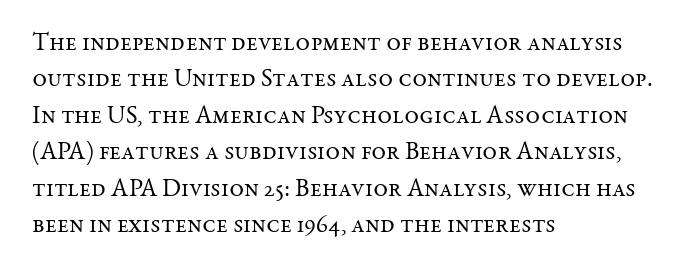
Q: Is the text bold? A: No.
Q: Is the text italic (slanted)? A: No, it is upright.
Q: Is the text underlined? A: No.
Q: How is the paragraph aligned? A: Left-aligned.
Q: Is the spacing between letters normal or unusually wide? A: Normal.
Q: Is the spacing between lines tight, normal or loose? A: Normal.
